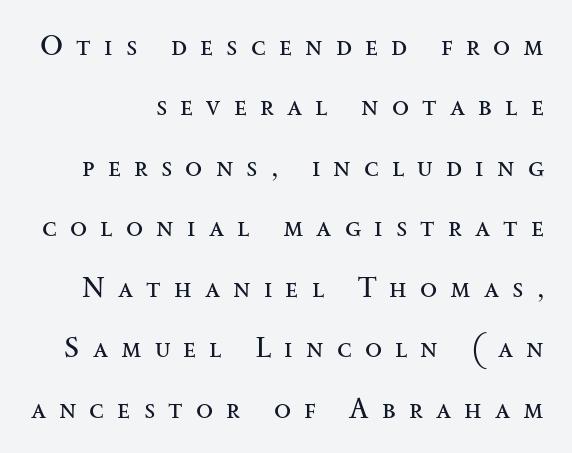
Line spacing here is loose. Upright lettering throughout. The glyphs in this specimen are seriffed. A typesetter would call this proportional, since set widths differ per character.
